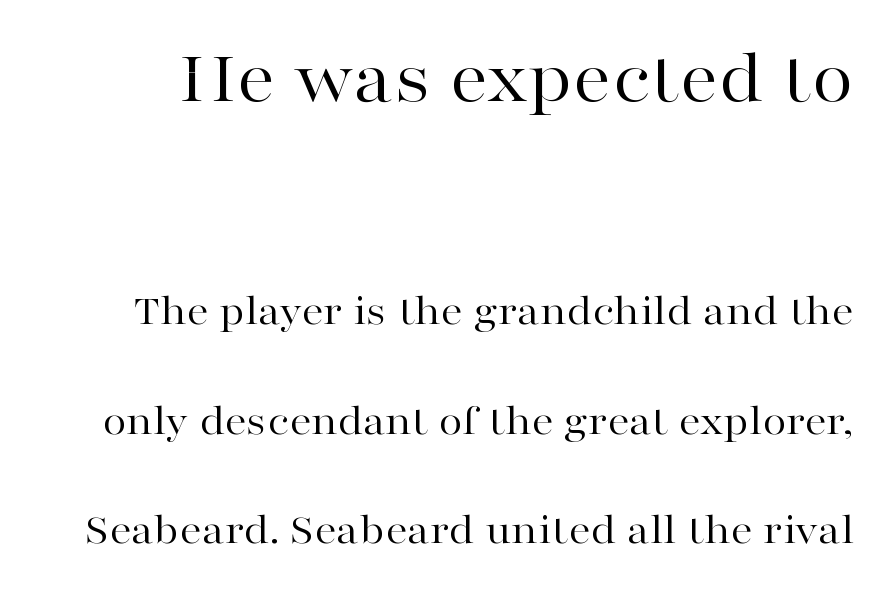
Q: Is the text bold? A: No.
Q: Is the text italic (slanted)? A: No, it is upright.
Q: Is the typeface a serif or a sans-serif typeface? A: Serif.
Q: Is the text underlined? A: No.
Q: Is the spacing between letters normal or unusually wide? A: Normal.
Q: Is the spacing between lines tight, normal or loose? A: Loose.
Q: Which block of text is set in a larger size, the first (top) or the second (bottom)? A: The first (top) one.
Q: Width (condensed, normal, or wide)? A: Wide.
Q: Stroke contrast? A: High.
Q: x-height? A: Medium.
Q: Monospaced? A: No.
